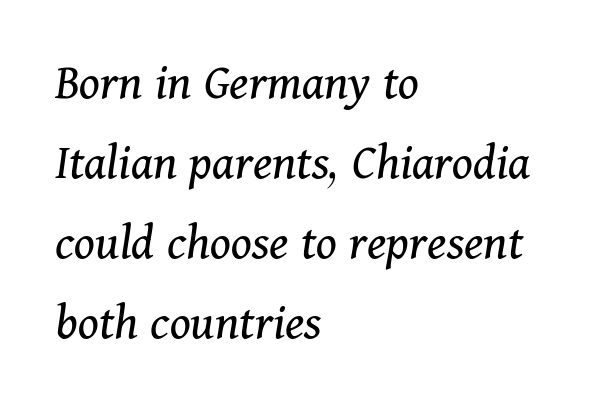
The image shows 52 px regular-weight serif type, italic (leaning right); set left-aligned, normal line spacing (1.54x), normal letter spacing, not underlined; medium stroke contrast and a medium x-height.
